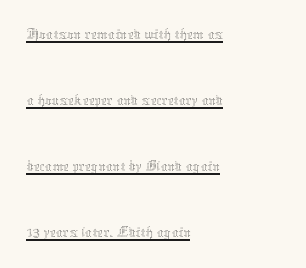
Q: Is the text bold? A: No.
Q: Is the text italic (slanted)? A: No, it is upright.
Q: Is the text underlined? A: Yes.
Q: How is the paragraph aligned? A: Left-aligned.
Q: Is the spacing between letters normal or unusually wide? A: Normal.
Q: Is the spacing between lines tight, normal or loose? A: Loose.
Q: Width (condensed, normal, or wide)? A: Normal.
Q: Stroke contrast? A: Medium.
Q: x-height? A: Medium.
Q: Monospaced? A: No.
